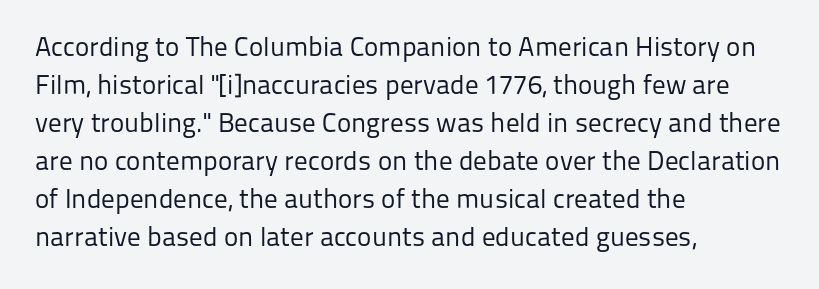
The image shows 27 px text type, upright; set left-aligned, normal line spacing (1.41x), normal letter spacing, not underlined.
